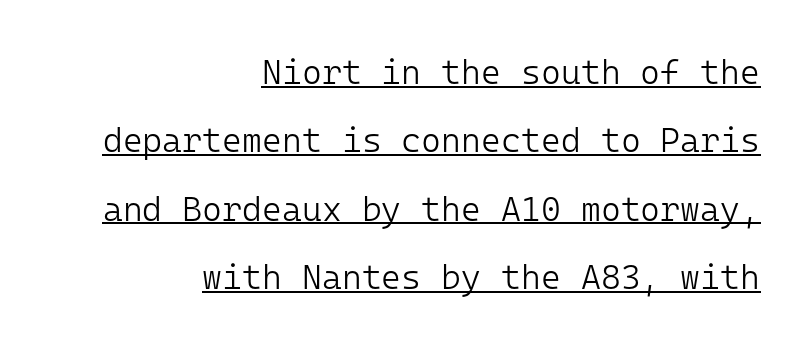
Line ends are locked; line starts wander. The vertical gap from one line to the next is large. Do the characters align in a grid? Yes, the font is monospaced. This is sans-serif lettering, the kind often seen on screens and signage. Rendered with straight, roman letterforms.
